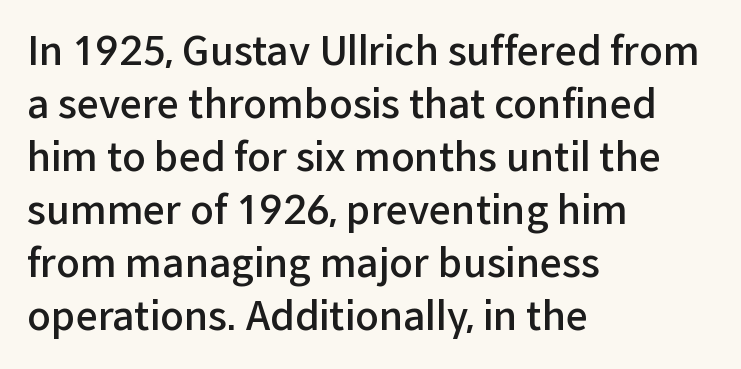
{"serif": "no", "italic": "no", "bold": "semi", "weight": "semibold", "width": "normal", "stroke_contrast": "low", "x_height": "medium", "monospaced": "no", "underline": "no", "align": "left", "line_spacing": "normal", "line_spacing_ratio": 1.36, "letter_spacing": "normal", "letter_spacing_em": 0.0, "glyph_px": 39}
